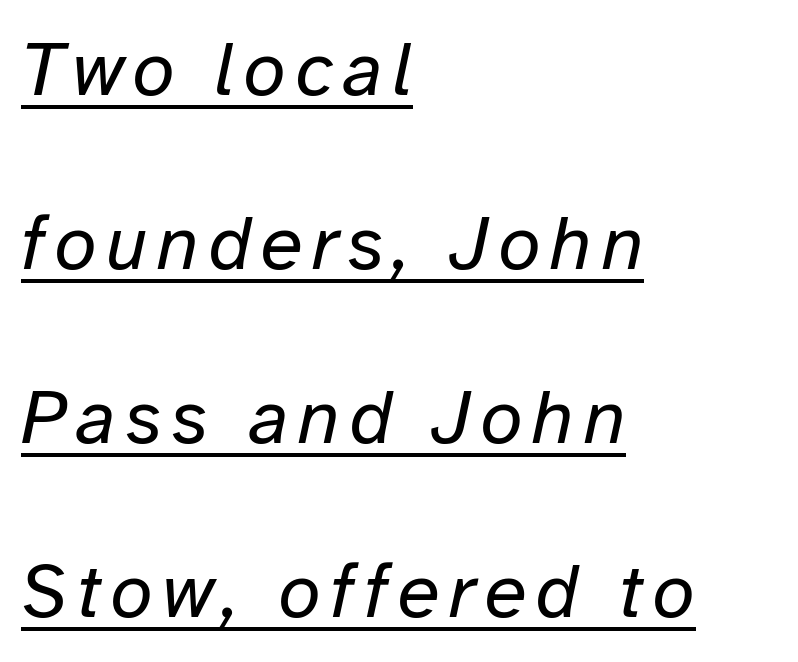
Q: Is the text bold? A: No.
Q: Is the text italic (slanted)? A: Yes, it leans right by about 12 degrees.
Q: Is the text underlined? A: Yes.
Q: How is the paragraph aligned? A: Left-aligned.
Q: Is the spacing between lines tight, normal or loose? A: Loose.
Q: Width (condensed, normal, or wide)? A: Normal.
Q: Stroke contrast? A: Low.
Q: x-height? A: Medium.
Q: Monospaced? A: No.
